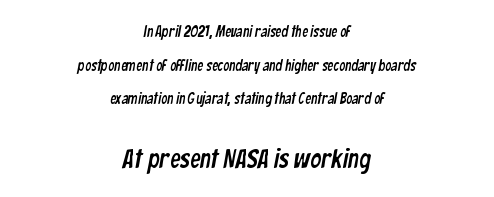
Q: Is the text underlined? A: No.
Q: How is the paragraph aligned? A: Centered.
Q: Is the spacing between letters normal or unusually wide? A: Normal.
Q: Is the spacing between lines tight, normal or loose? A: Loose.
Q: Which block of text is set in a larger size, the first (top) or the second (bottom)? A: The second (bottom) one.
